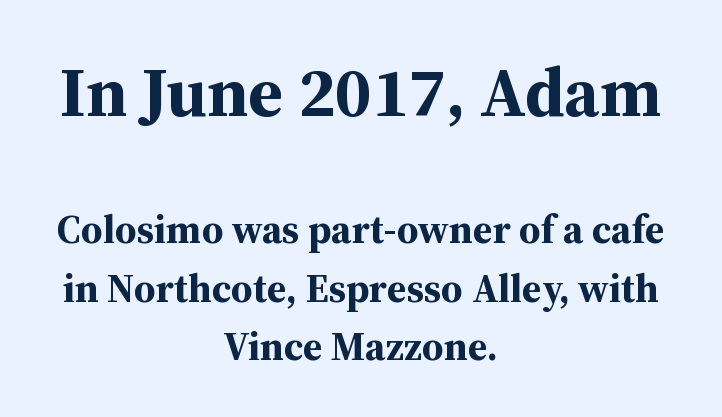
The image shows 70 px bold serif type, upright; set centered, normal line spacing (1.46x), normal letter spacing, not underlined; the first (top) block is 1.75x larger; medium stroke contrast and a medium x-height.
